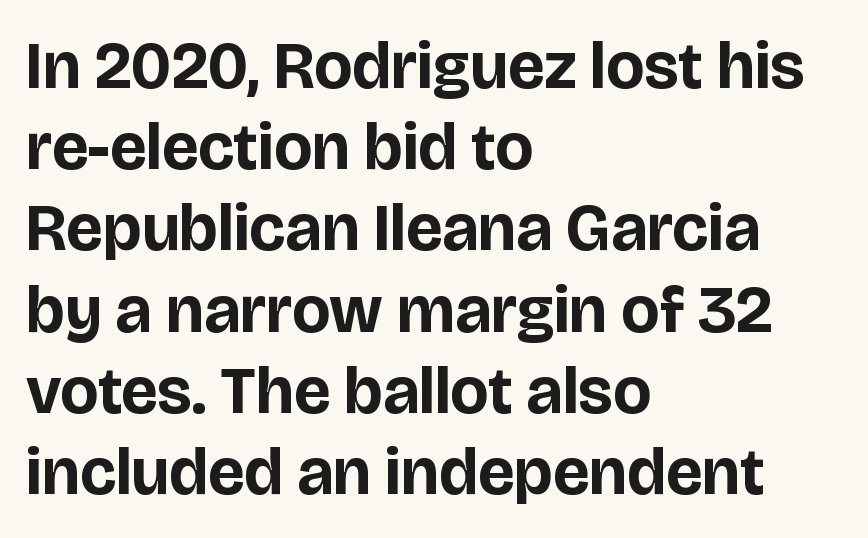
Italic: no, the glyphs are upright roman. The specimen omits any rule beneath the text block's lines. Tracking here is standard; glyphs follow each other at the usual distance. Are there feet on the stems? There aren't — it's a sans.
